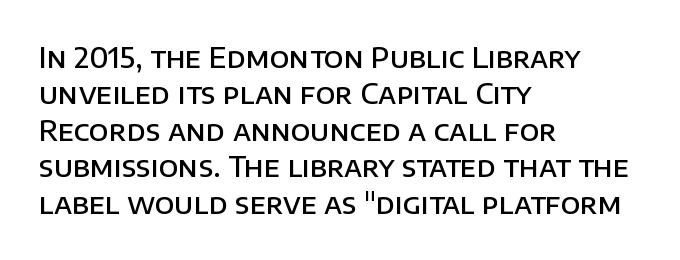
{"serif": "no", "italic": "no", "bold": "semi", "weight": "semibold", "width": "normal", "stroke_contrast": "low", "x_height": "large", "monospaced": "no", "underline": "no", "align": "left", "line_spacing": "normal", "line_spacing_ratio": 1.3, "letter_spacing": "normal", "letter_spacing_em": 0.0, "glyph_px": 28}
